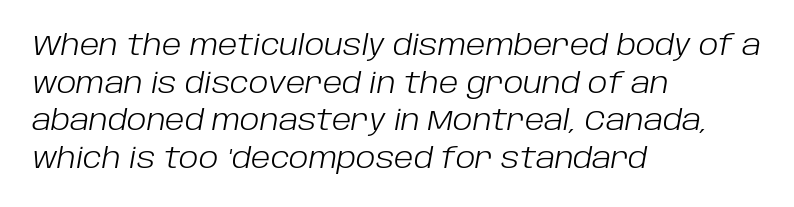
Q: Is the text bold? A: No.
Q: Is the text italic (slanted)? A: Yes, it leans right by about 10 degrees.
Q: Is the text underlined? A: No.
Q: How is the paragraph aligned? A: Left-aligned.
Q: Is the spacing between letters normal or unusually wide? A: Normal.
Q: Is the spacing between lines tight, normal or loose? A: Normal.
Q: Width (condensed, normal, or wide)? A: Normal.
Q: Stroke contrast? A: Low.
Q: x-height? A: Large.
Q: Monospaced? A: No.
